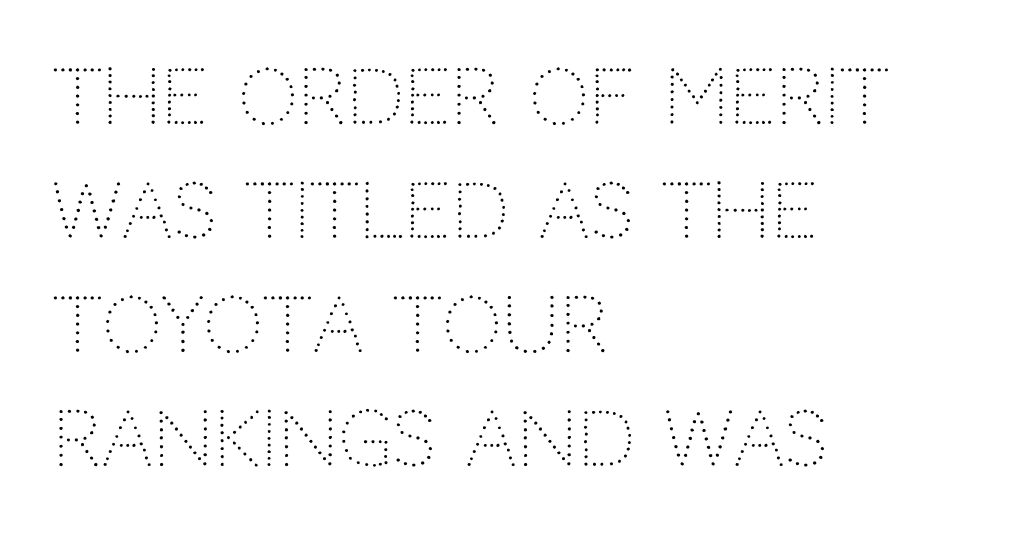
{"serif": "no", "italic": "no", "bold": "no", "weight": "light", "width": "normal", "stroke_contrast": "low", "x_height": "large", "monospaced": "no", "underline": "no", "align": "left", "line_spacing": "normal", "line_spacing_ratio": 1.52, "letter_spacing": "normal", "letter_spacing_em": 0.0, "glyph_px": 75}
